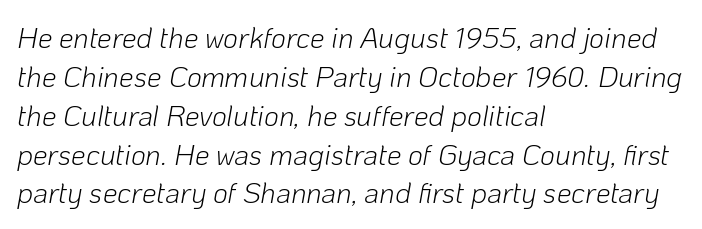
There's an unmistakable incline to the writing here. The weight tops out at a normal text grade. A classic flush-left, rag-right setting is used for this passage. Compared with typical paragraphs, the rows here are spaced about the same. The space directly below the letters is spotless. These lines are rendered in a variable-pitch font.
